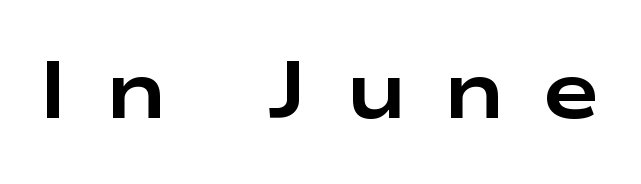
Q: Is the text bold? A: Yes.
Q: Is the text italic (slanted)? A: No, it is upright.
Q: Is the typeface a serif or a sans-serif typeface? A: Sans-serif.
Q: Is the text underlined? A: No.
Q: Is the spacing between letters normal or unusually wide? A: Unusually wide.
Q: Width (condensed, normal, or wide)? A: Wide.
Q: Stroke contrast? A: Low.
Q: x-height? A: Medium.
Q: Monospaced? A: No.
